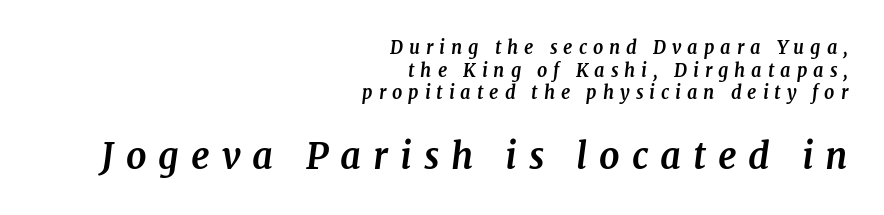
The paragraph has a hard right edge and a soft left edge. Caption: expanded tracking, letters set apart. The rendering uses natural spacing where letterforms have individual widths. Strokes here are thick enough to call this a true bold. When letters slant like this, we call the style italic.
